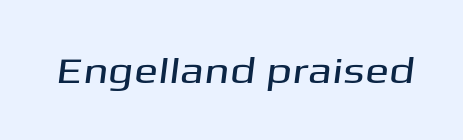
{"serif": "no", "width": "wide", "stroke_contrast": "medium", "x_height": "medium", "monospaced": "no", "underline": "no", "letter_spacing": "normal", "letter_spacing_em": 0.0, "glyph_px": 36}
